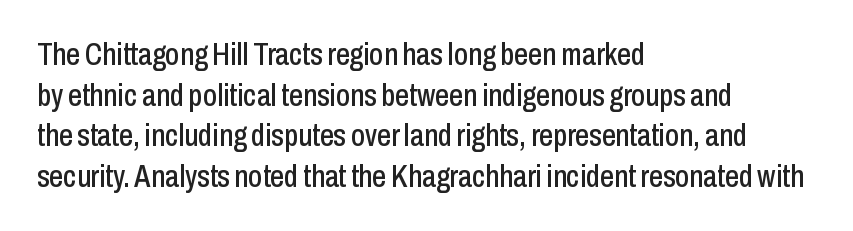
Q: Is the text italic (slanted)? A: No, it is upright.
Q: Is the typeface a serif or a sans-serif typeface? A: Sans-serif.
Q: Is the text underlined? A: No.
Q: How is the paragraph aligned? A: Left-aligned.
Q: Is the spacing between letters normal or unusually wide? A: Normal.
Q: Is the spacing between lines tight, normal or loose? A: Normal.
Q: Width (condensed, normal, or wide)? A: Condensed.
Q: Stroke contrast? A: Low.
Q: x-height? A: Medium.
Q: Monospaced? A: No.
